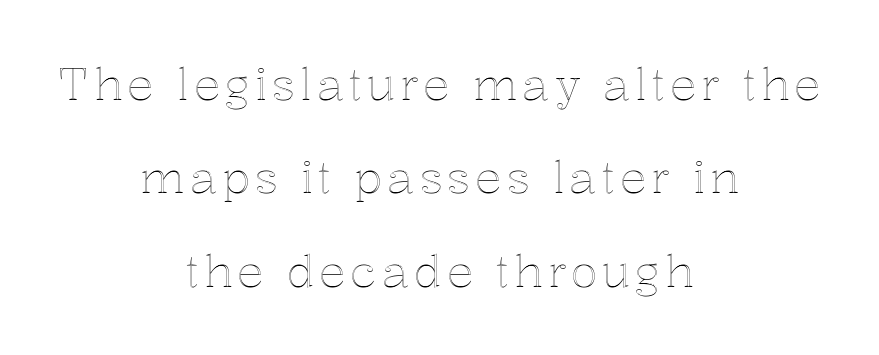
The image shows 44 px text type, upright; set centered, loose line spacing (2.12x), not underlined; a medium x-height.
